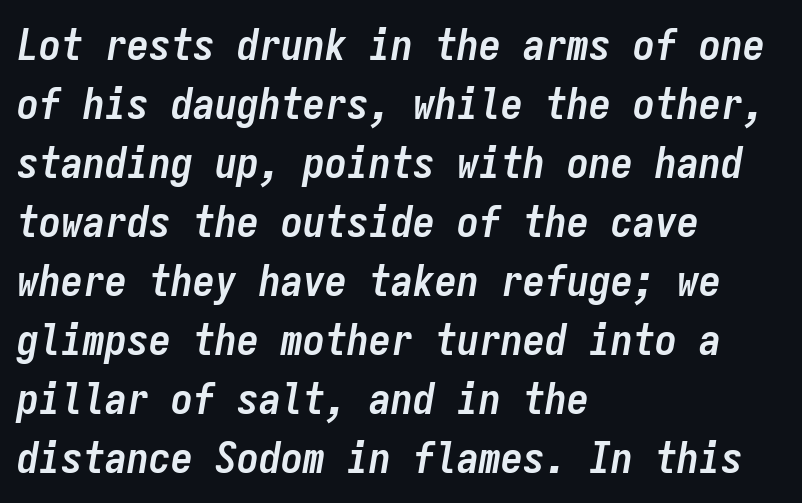
Honestly, the letter spacing is just normal — you wouldn't notice it. This sample keeps an unexceptional amount of space between lines. A student would call this left alignment; a typographer would say flush left, rag right. Set as a true bold cut, around the 700 mark.
